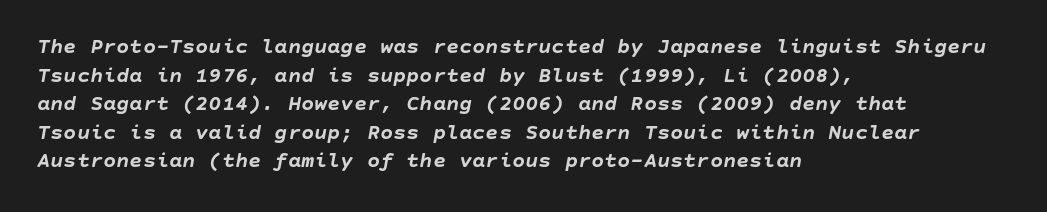
Each word holds together tightly as a unit, with standard inter-letter gaps. These lines stack with their left ends in a neat column. Caption: bold face, heavy strokes. Leading matches the norm, producing a regular column. The passage shown leans; its letterforms are oblique.
